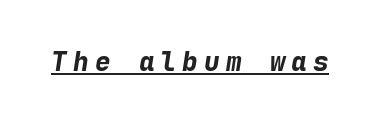
Q: Is the text bold? A: Yes.
Q: Is the text italic (slanted)? A: Yes, it leans right by about 9 degrees.
Q: Is the text underlined? A: Yes.
Q: Is the spacing between letters normal or unusually wide? A: Unusually wide.
